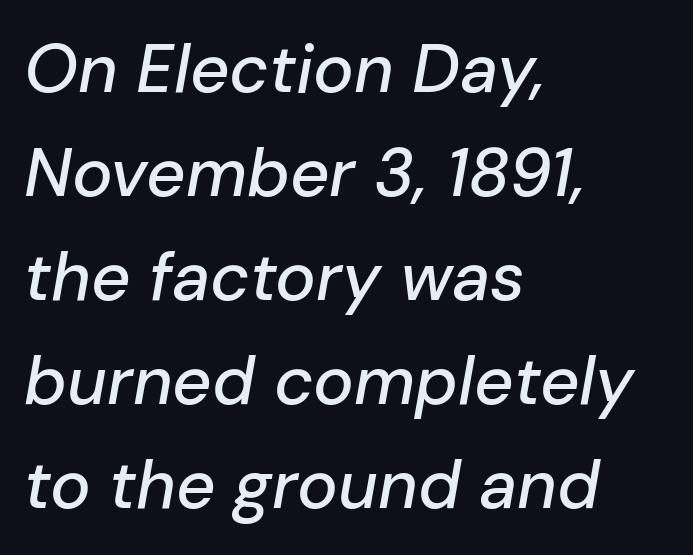
The image shows 68 px text type, italic (leaning right); set left-aligned, normal line spacing (1.53x), normal letter spacing, not underlined; low stroke contrast and a medium x-height.
